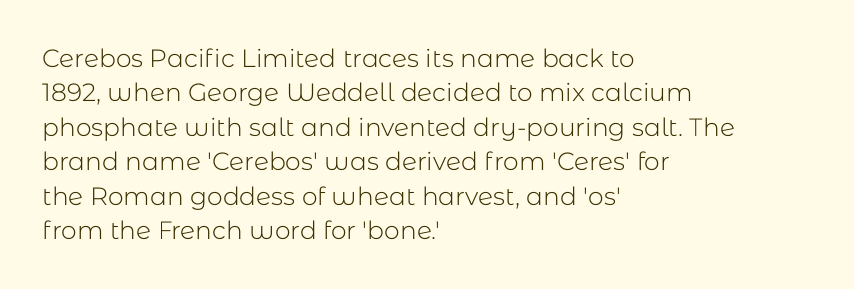
Spacing between characters is what you'd get straight out of the box. The passage shown is not underscored anywhere. The lines in this sample share a left origin and differ only in where they stop. The lines sit at an ordinary, default distance from one another. Is the type heavy? It reads as light-to-regular instead.
